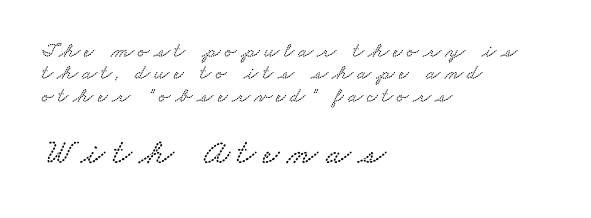
{"serif": "yes", "width": "wide", "stroke_contrast": "low", "x_height": "small", "monospaced": "no", "underline": "no", "align": "left", "line_spacing": "tight", "line_spacing_ratio": 1.07, "letter_spacing": "wide", "letter_spacing_em": 0.21, "larger_block": "second", "size_ratio": 1.71, "glyph_px": 36}
